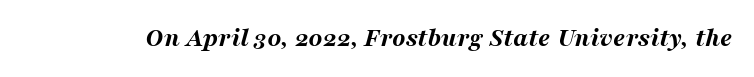
The image shows 27 px bold type, italic (leaning right); set normal letter spacing, not underlined.
